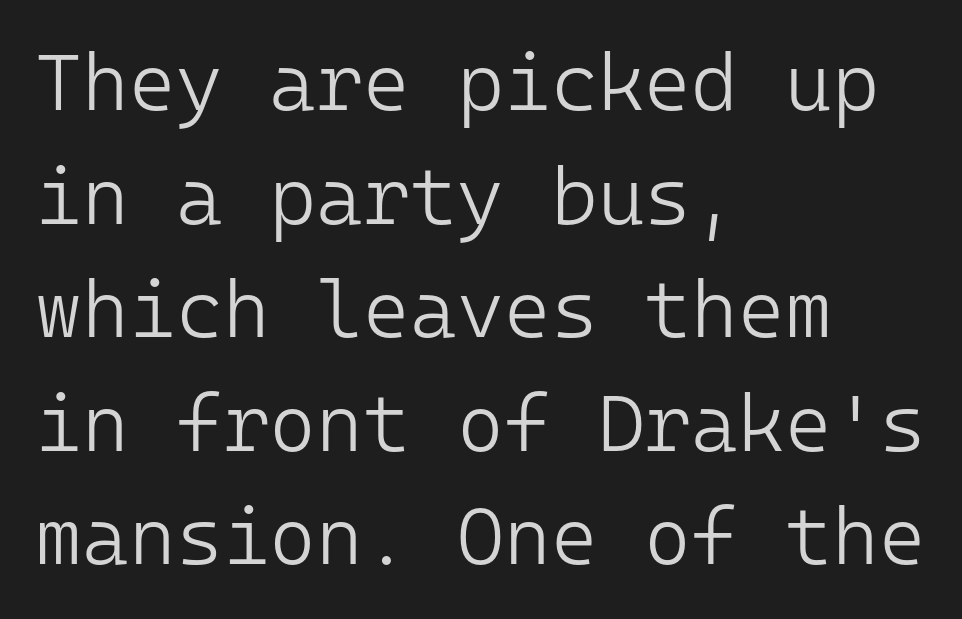
{"serif": "no", "italic": "no", "bold": "no", "weight": "light", "width": "normal", "stroke_contrast": "low", "x_height": "medium", "monospaced": "yes", "underline": "no", "align": "left", "line_spacing": "normal", "line_spacing_ratio": 1.42, "letter_spacing": "normal", "letter_spacing_em": 0.0, "glyph_px": 80}
